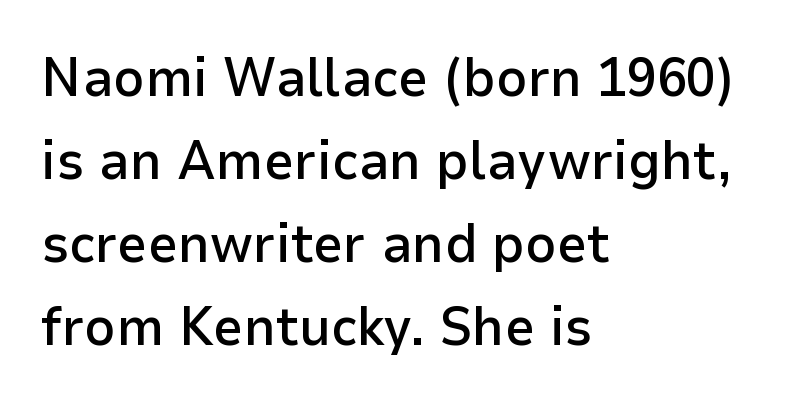
{"serif": "no", "italic": "no", "bold": "semi", "weight": "semibold", "width": "normal", "stroke_contrast": "low", "x_height": "medium", "monospaced": "no", "underline": "no", "align": "left", "line_spacing": "normal", "line_spacing_ratio": 1.54, "letter_spacing": "normal", "letter_spacing_em": 0.0, "glyph_px": 54}
